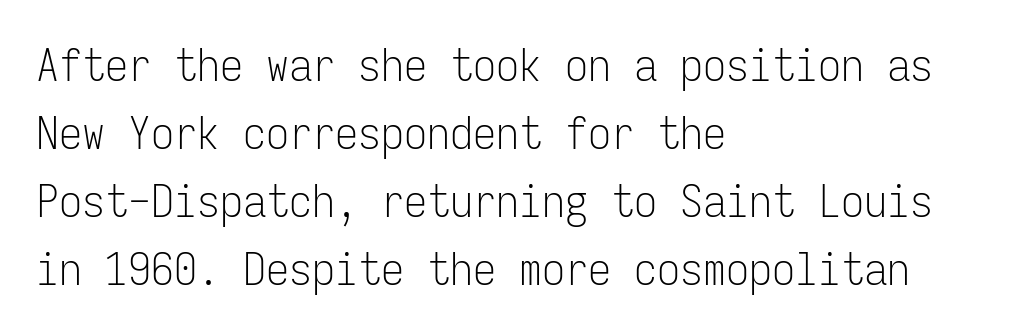
Q: Is the text bold? A: No.
Q: Is the text italic (slanted)? A: No, it is upright.
Q: Is the typeface a serif or a sans-serif typeface? A: Sans-serif.
Q: Is the text underlined? A: No.
Q: How is the paragraph aligned? A: Left-aligned.
Q: Is the spacing between letters normal or unusually wide? A: Normal.
Q: Is the spacing between lines tight, normal or loose? A: Normal.
Q: Width (condensed, normal, or wide)? A: Condensed.
Q: Stroke contrast? A: Low.
Q: x-height? A: Medium.
Q: Monospaced? A: Yes.
